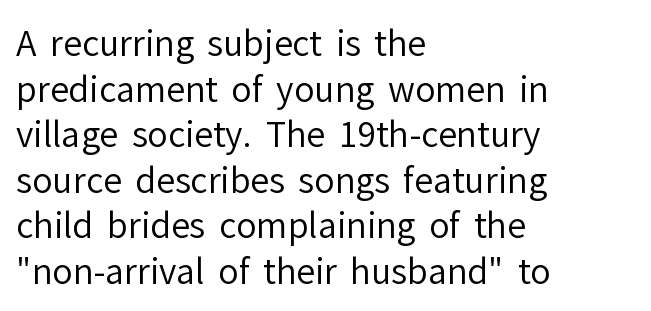
The image shows 34 px regular-weight sans-serif type, upright; set left-aligned, normal line spacing (1.34x), normal letter spacing, not underlined; low stroke contrast and a medium x-height.
